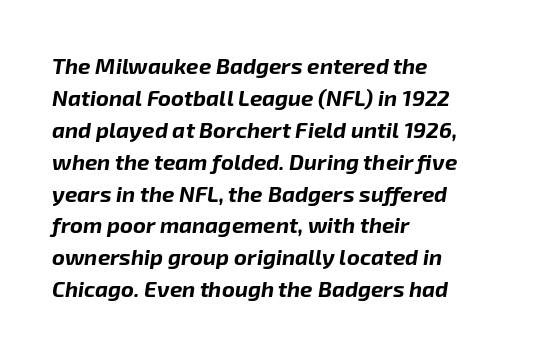
{"italic": "yes", "lean": "right", "slant_degrees": 8, "bold": "yes", "underline": "no", "align": "left", "line_spacing": "normal", "line_spacing_ratio": 1.45, "letter_spacing": "normal", "letter_spacing_em": 0.0, "glyph_px": 22}
